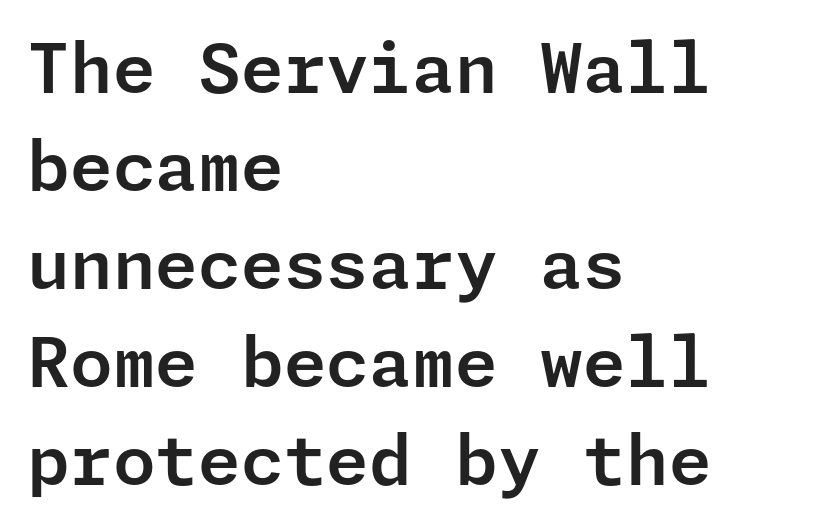
The image shows 69 px sans-serif type, upright; set left-aligned, normal line spacing (1.42x), normal letter spacing, not underlined; low stroke contrast and a medium x-height.
